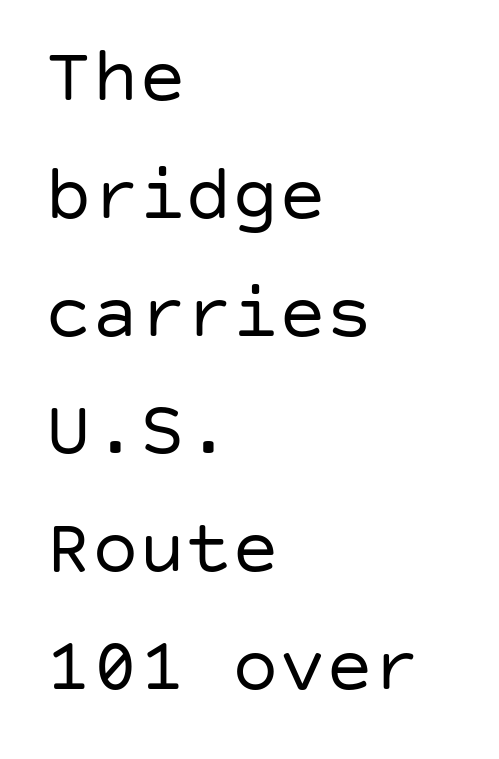
Q: Is the text bold? A: No.
Q: Is the text italic (slanted)? A: No, it is upright.
Q: Is the typeface a serif or a sans-serif typeface? A: Sans-serif.
Q: Is the text underlined? A: No.
Q: How is the paragraph aligned? A: Left-aligned.
Q: Is the spacing between letters normal or unusually wide? A: Normal.
Q: Is the spacing between lines tight, normal or loose? A: Normal.
Q: Width (condensed, normal, or wide)? A: Normal.
Q: Stroke contrast? A: Low.
Q: x-height? A: Large.
